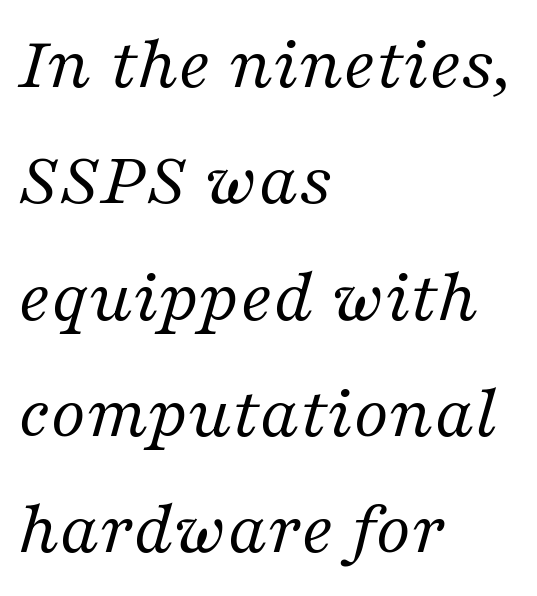
{"serif": "yes", "italic": "yes", "lean": "right", "slant_degrees": 16, "bold": "no", "weight": "regular", "width": "normal", "stroke_contrast": "medium", "x_height": "medium", "monospaced": "no", "underline": "no", "align": "left", "line_spacing": "normal", "line_spacing_ratio": 1.51, "letter_spacing": "normal", "letter_spacing_em": 0.0, "glyph_px": 77}
